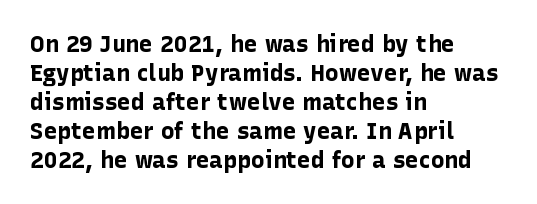
{"italic": "no", "bold": "yes", "underline": "no", "align": "left", "line_spacing": "normal", "line_spacing_ratio": 1.26, "letter_spacing": "normal", "letter_spacing_em": 0.0, "glyph_px": 23}
